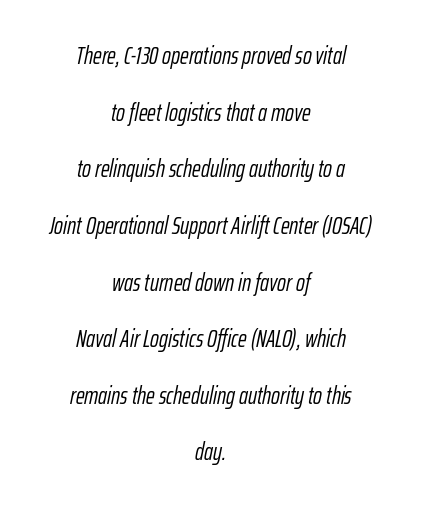
{"italic": "yes", "lean": "right", "slant_degrees": 12, "bold": "no", "underline": "no", "align": "center", "line_spacing": "loose", "line_spacing_ratio": 2.36, "letter_spacing": "normal", "letter_spacing_em": 0.0, "glyph_px": 24}
